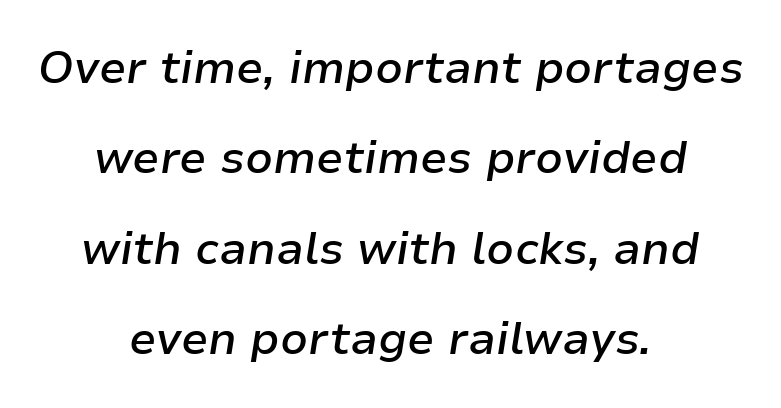
The image shows 45 px semibold type, italic (leaning right); set centered, loose line spacing (2.01x), normal letter spacing, not underlined; low stroke contrast and a medium x-height.
